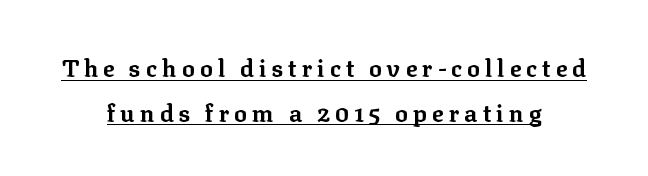
Typographic density is high because the face is bold. The setting favours the middle, as headings and verse often do. The face used here appears with an underline applied. Characters follow at a spacing far wider than the type designer built in. A roman cut, with each character standing at attention.
